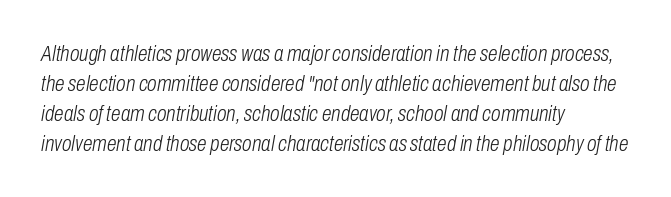
The image shows 22 px text type, italic (leaning right); set left-aligned, normal line spacing (1.36x), normal letter spacing, not underlined.
